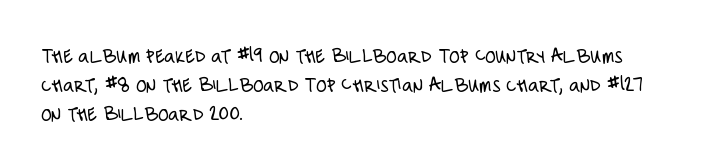
The image shows 21 px text type, upright; set left-aligned, normal line spacing (1.39x), normal letter spacing, not underlined.
